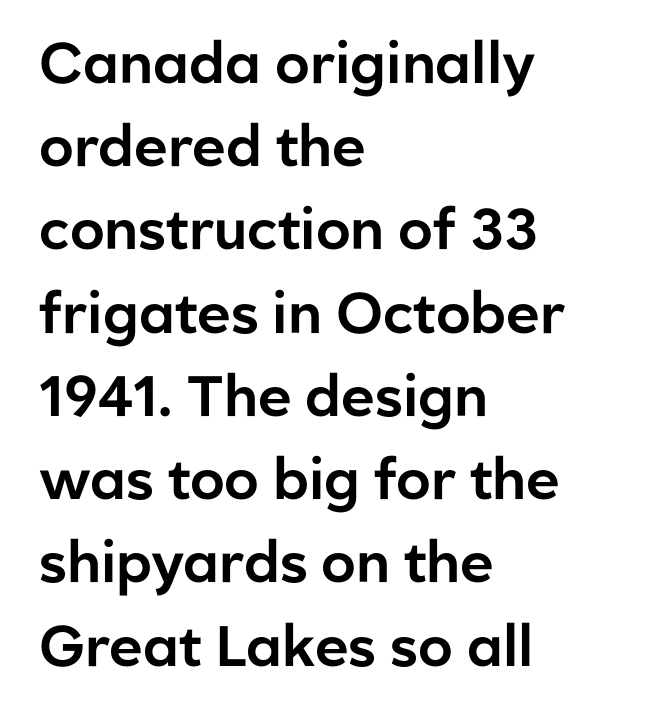
The image shows 57 px sans-serif type, upright; set left-aligned, normal line spacing (1.46x), normal letter spacing, not underlined; low stroke contrast and a medium x-height.
